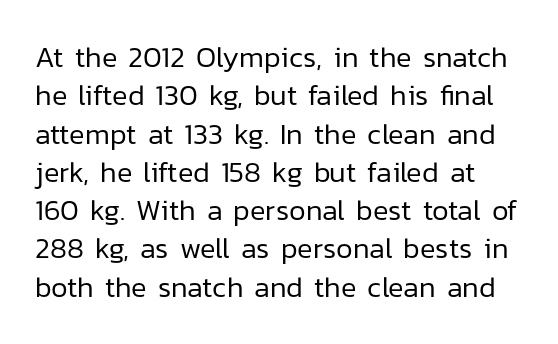
The image shows 29 px regular-weight sans-serif type, upright; set normal line spacing (1.32x), normal letter spacing, not underlined; low stroke contrast and a medium x-height.
